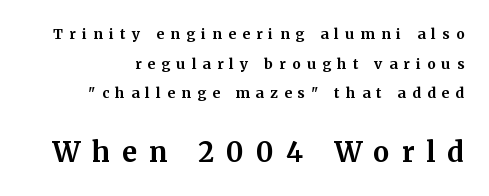
The image shows 27 px bold type, upright; set loose line spacing (2.11x), unusually wide letter spacing (+0.45 em), not underlined; the second (bottom) block is 1.93x larger.
